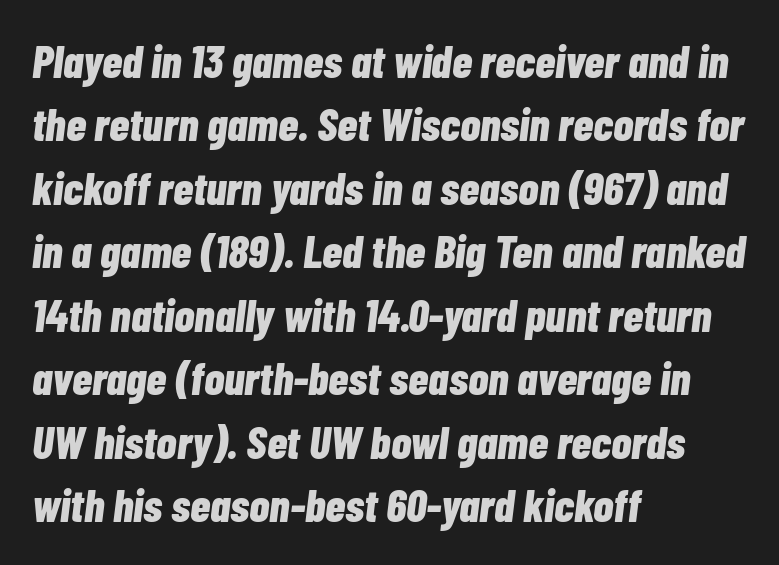
Q: Is the text bold? A: Yes.
Q: Is the text italic (slanted)? A: Yes, it leans right by about 7 degrees.
Q: Is the text underlined? A: No.
Q: How is the paragraph aligned? A: Left-aligned.
Q: Is the spacing between letters normal or unusually wide? A: Normal.
Q: Is the spacing between lines tight, normal or loose? A: Normal.
Q: Width (condensed, normal, or wide)? A: Condensed.
Q: Stroke contrast? A: Low.
Q: x-height? A: Medium.
Q: Monospaced? A: No.
